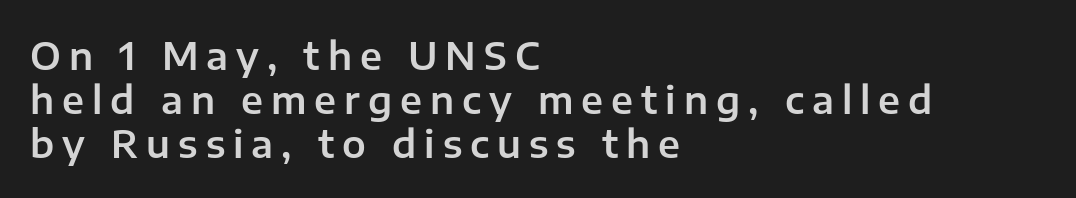
The image shows 38 px sans-serif type, upright; set left-aligned, line spacing 1.16x, unusually wide letter spacing (+0.21 em), not underlined; low stroke contrast and a medium x-height.
